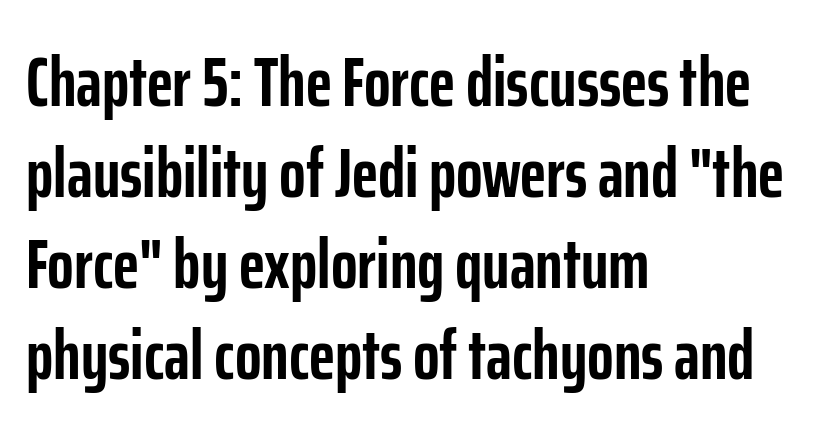
Q: Is the text bold? A: Yes.
Q: Is the text italic (slanted)? A: No, it is upright.
Q: Is the typeface a serif or a sans-serif typeface? A: Sans-serif.
Q: Is the text underlined? A: No.
Q: How is the paragraph aligned? A: Left-aligned.
Q: Is the spacing between letters normal or unusually wide? A: Normal.
Q: Is the spacing between lines tight, normal or loose? A: Normal.
Q: Width (condensed, normal, or wide)? A: Condensed.
Q: Stroke contrast? A: Low.
Q: x-height? A: Medium.
Q: Monospaced? A: No.
